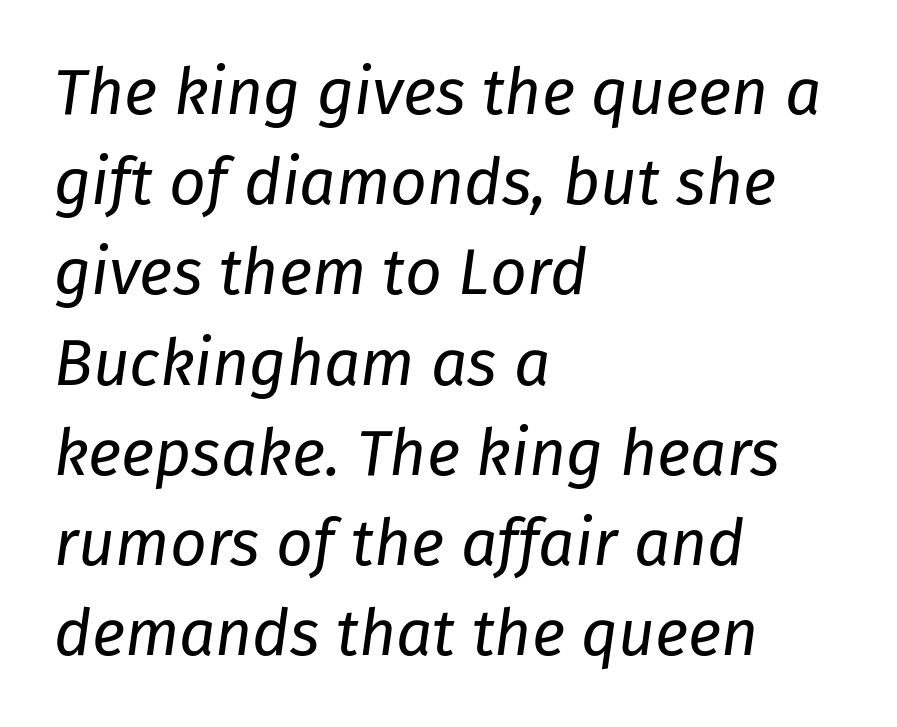
No chunkiness to these letters — they're not bold. Notice how the passage keeps a crisp vertical edge on the left only. The strip under each line holds only bare page. Emphasis-style slanted type is in use. These lines are rendered in a variable-pitch font. No extra tracking has been applied to these lines.
